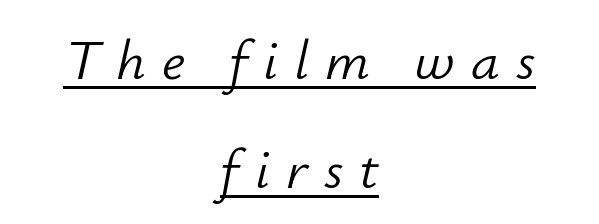
The image shows 57 px light type, italic (leaning right); set centered, loose line spacing (1.92x), unusually wide letter spacing (+0.28 em), underlined; low stroke contrast and a small x-height.
